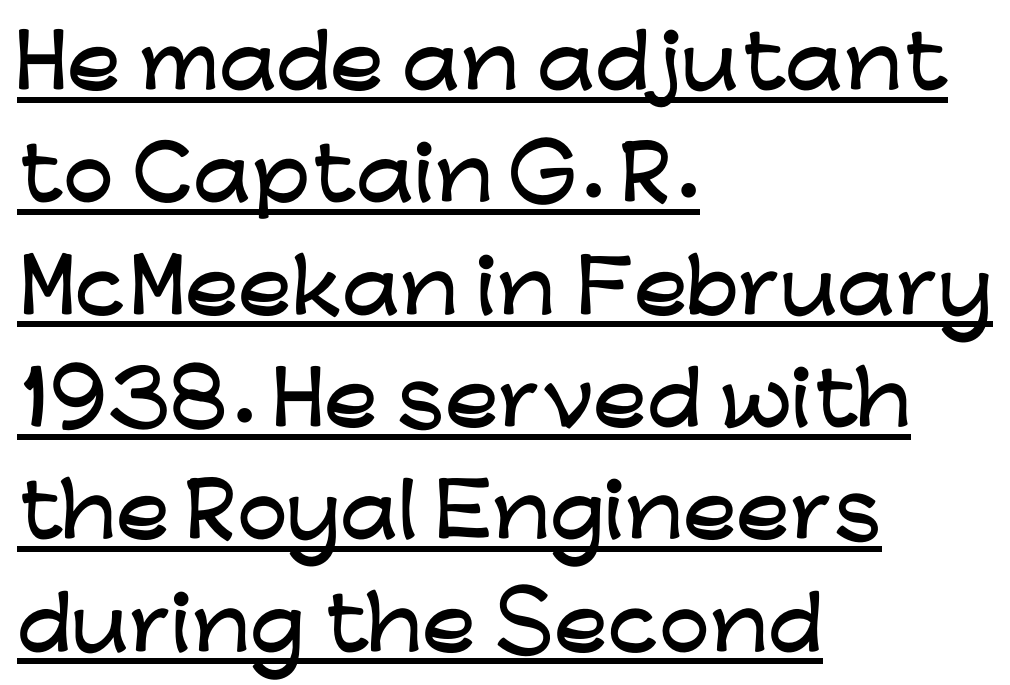
Q: Is the text italic (slanted)? A: No, it is upright.
Q: Is the typeface a serif or a sans-serif typeface? A: Sans-serif.
Q: Is the text underlined? A: Yes.
Q: How is the paragraph aligned? A: Left-aligned.
Q: Is the spacing between letters normal or unusually wide? A: Normal.
Q: Is the spacing between lines tight, normal or loose? A: Normal.
Q: Width (condensed, normal, or wide)? A: Wide.
Q: Stroke contrast? A: Low.
Q: x-height? A: Medium.
Q: Monospaced? A: No.
